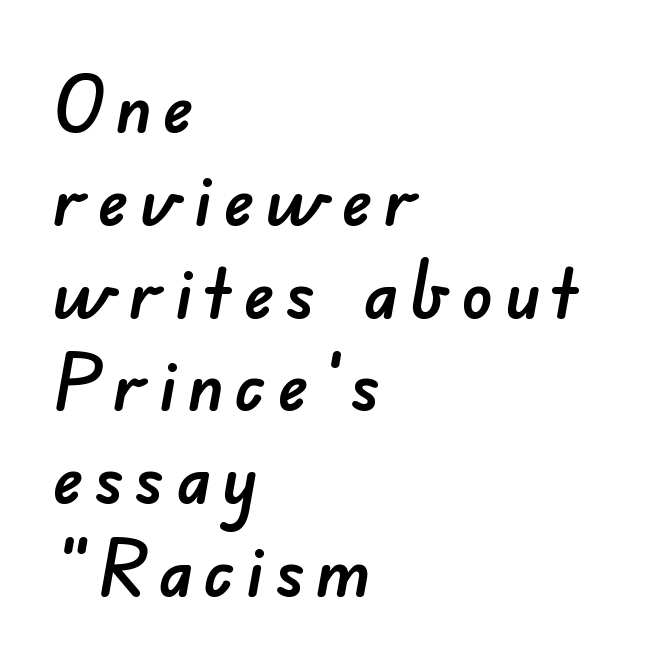
Q: Is the typeface a serif or a sans-serif typeface? A: Sans-serif.
Q: Is the text underlined? A: No.
Q: How is the paragraph aligned? A: Left-aligned.
Q: Width (condensed, normal, or wide)? A: Normal.
Q: Stroke contrast? A: Low.
Q: x-height? A: Small.
Q: Monospaced? A: No.
